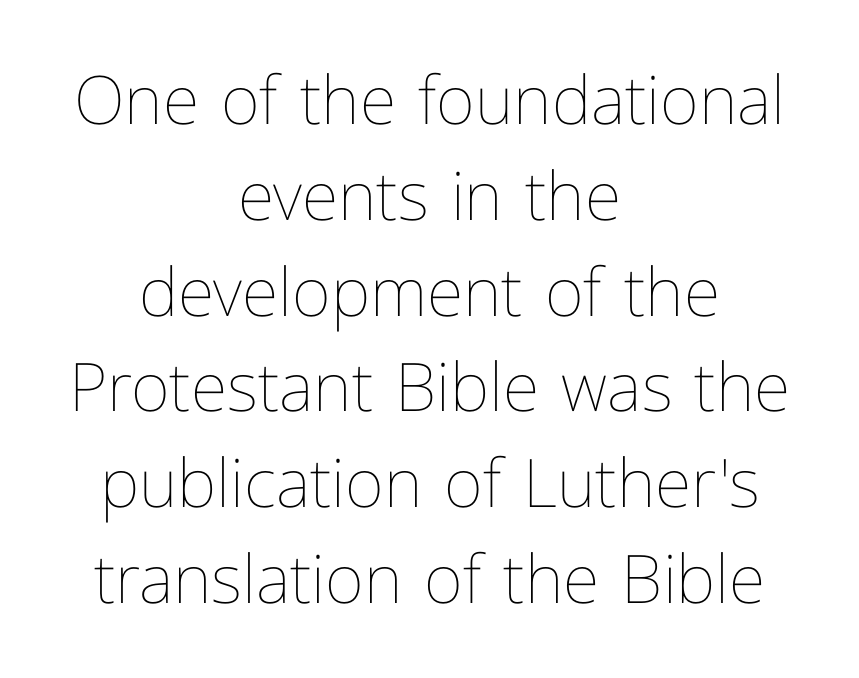
{"italic": "no", "bold": "no", "weight": "thin", "width": "normal", "stroke_contrast": "low", "x_height": "medium", "monospaced": "no", "underline": "no", "align": "center", "line_spacing": "normal", "line_spacing_ratio": 1.43, "letter_spacing": "normal", "letter_spacing_em": 0.0, "glyph_px": 67}
